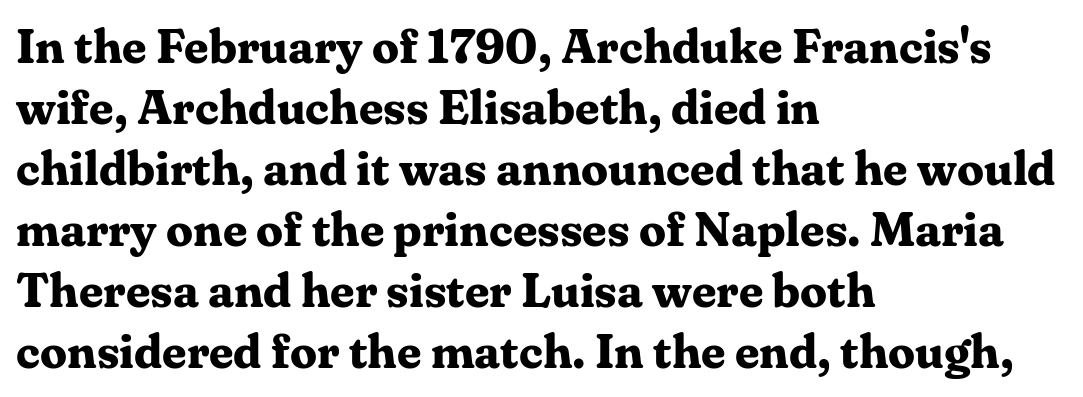
Q: Is the text bold? A: Yes.
Q: Is the text italic (slanted)? A: No, it is upright.
Q: Is the typeface a serif or a sans-serif typeface? A: Serif.
Q: Is the text underlined? A: No.
Q: How is the paragraph aligned? A: Left-aligned.
Q: Is the spacing between letters normal or unusually wide? A: Normal.
Q: Is the spacing between lines tight, normal or loose? A: Normal.
Q: Width (condensed, normal, or wide)? A: Normal.
Q: Stroke contrast? A: Medium.
Q: x-height? A: Medium.
Q: Monospaced? A: No.
